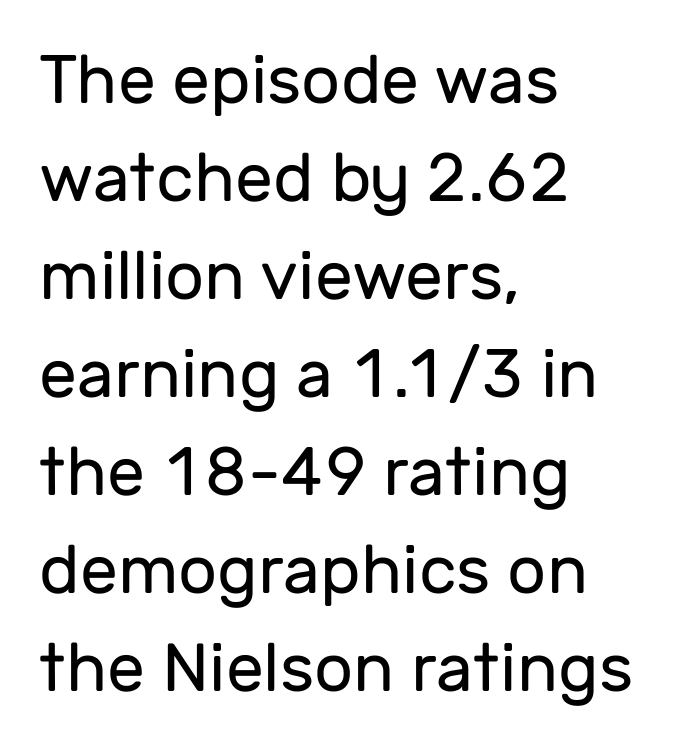
Q: Is the text bold? A: No.
Q: Is the text italic (slanted)? A: No, it is upright.
Q: Is the typeface a serif or a sans-serif typeface? A: Sans-serif.
Q: Is the text underlined? A: No.
Q: How is the paragraph aligned? A: Left-aligned.
Q: Is the spacing between letters normal or unusually wide? A: Normal.
Q: Is the spacing between lines tight, normal or loose? A: Normal.
Q: Width (condensed, normal, or wide)? A: Normal.
Q: Stroke contrast? A: Low.
Q: x-height? A: Medium.
Q: Monospaced? A: No.
